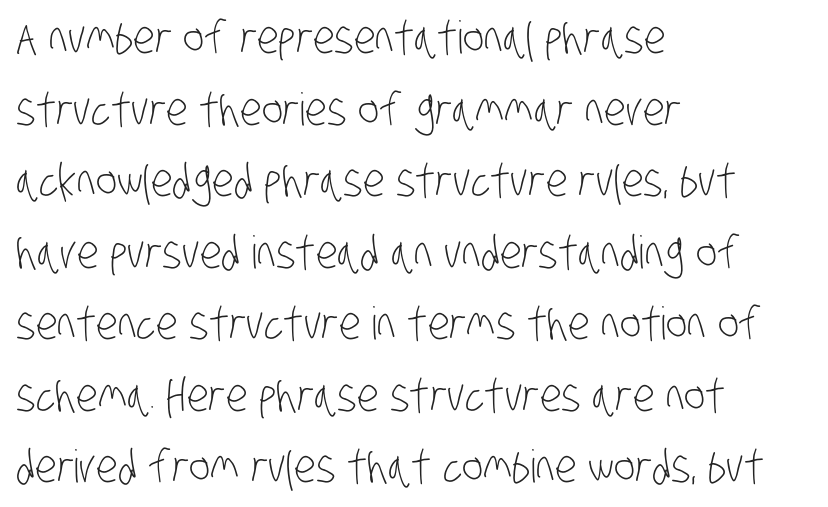
{"serif": "no", "bold": "no", "weight": "light", "width": "condensed", "stroke_contrast": "low", "x_height": "large", "monospaced": "no", "underline": "no", "align": "left", "line_spacing": "normal", "line_spacing_ratio": 1.59, "letter_spacing": "normal", "letter_spacing_em": 0.0, "glyph_px": 45}
